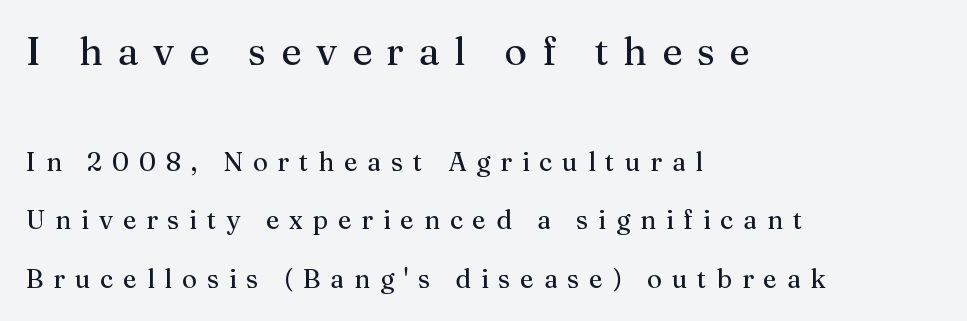
Q: Is the text bold? A: No.
Q: Is the text italic (slanted)? A: No, it is upright.
Q: Is the typeface a serif or a sans-serif typeface? A: Serif.
Q: Is the text underlined? A: No.
Q: How is the paragraph aligned? A: Left-aligned.
Q: Is the spacing between letters normal or unusually wide? A: Unusually wide.
Q: Is the spacing between lines tight, normal or loose? A: Loose.
Q: Which block of text is set in a larger size, the first (top) or the second (bottom)? A: The first (top) one.
Q: Width (condensed, normal, or wide)? A: Normal.
Q: Stroke contrast? A: Medium.
Q: x-height? A: Medium.
Q: Monospaced? A: No.
